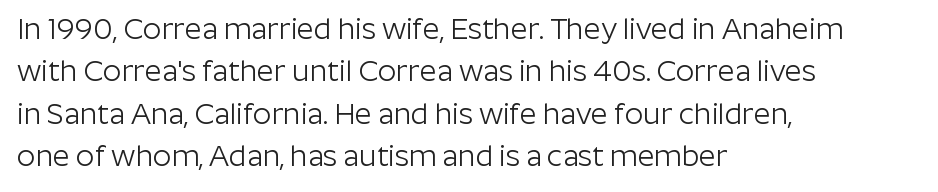
The image shows 29 px light sans-serif type, upright; set left-aligned, normal line spacing (1.46x), normal letter spacing, not underlined; low stroke contrast and a medium x-height.
